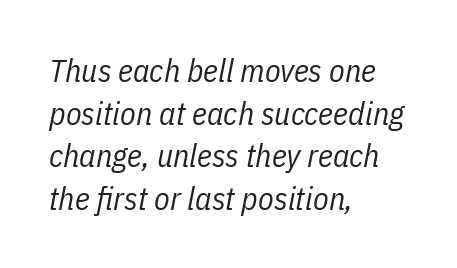
The image shows 32 px regular-weight, condensed type, italic (leaning right); set left-aligned, normal line spacing (1.33x), normal letter spacing, not underlined; low stroke contrast and a medium x-height.
